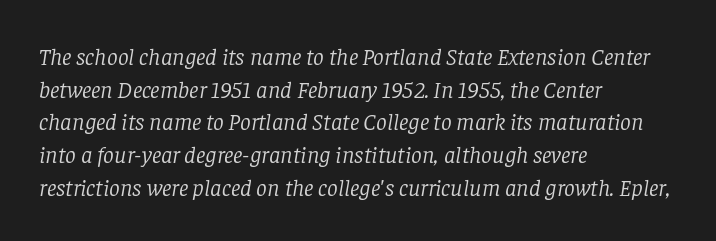
{"italic": "yes", "lean": "right", "slant_degrees": 8, "bold": "no", "underline": "no", "align": "left", "line_spacing": "normal", "line_spacing_ratio": 1.36, "letter_spacing": "normal", "letter_spacing_em": 0.0, "glyph_px": 24}
